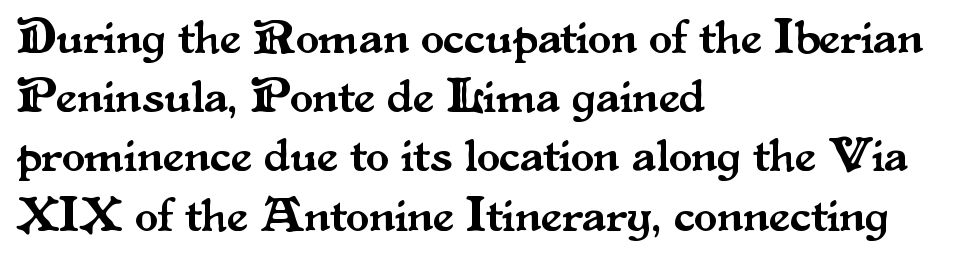
Each line starts at the same left margin while the right side varies. If you drew a line through each stem, it would be perfectly vertical. The space between consecutive lines is moderate. A typesetter would call this proportional, since set widths differ per character. A serif font was chosen for this passage. These lines keep a tight, regular rhythm from letter to letter.
